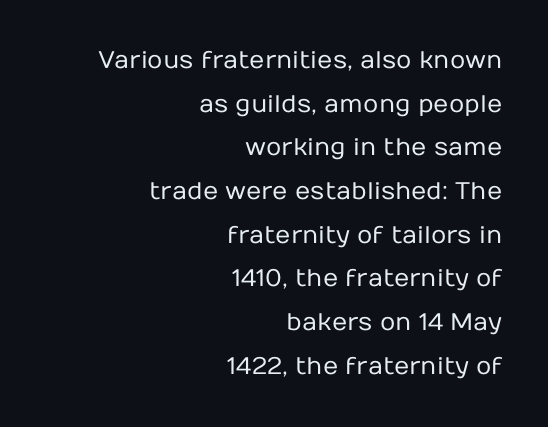
Bare-footed words on every line. Caption: multi-line text, flush right, ragged left. The font is comparable to plain body text, perhaps lighter. Compared with typical body copy, the letter spacing here is the same. You can tell it's not italic because the verticals are truly vertical.
